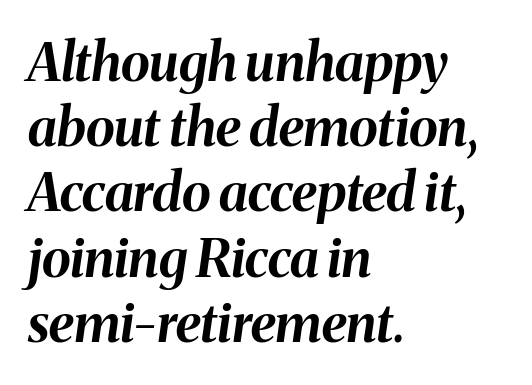
Q: Is the text bold? A: Yes.
Q: Is the text italic (slanted)? A: Yes, it leans right by about 8 degrees.
Q: Is the text underlined? A: No.
Q: How is the paragraph aligned? A: Left-aligned.
Q: Is the spacing between letters normal or unusually wide? A: Normal.
Q: Width (condensed, normal, or wide)? A: Normal.
Q: Stroke contrast? A: Medium.
Q: x-height? A: Medium.
Q: Monospaced? A: No.
